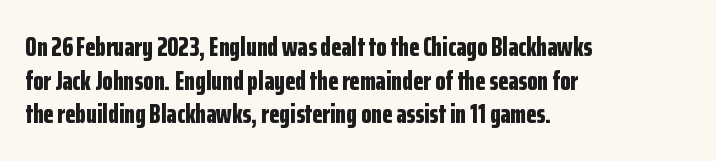
{"italic": "no", "bold": "yes", "underline": "no", "align": "left", "line_spacing": "normal", "line_spacing_ratio": 1.25, "letter_spacing": "normal", "letter_spacing_em": 0.0, "glyph_px": 27}
